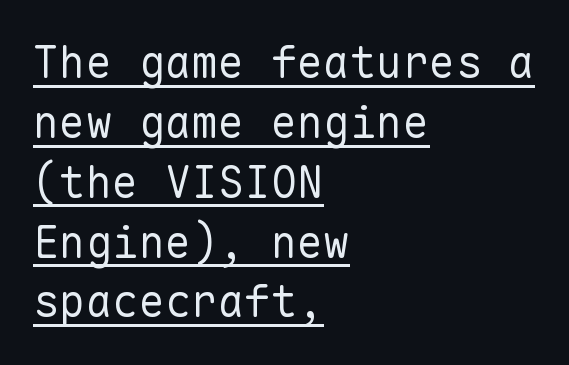
{"serif": "no", "italic": "no", "bold": "no", "weight": "regular", "width": "normal", "stroke_contrast": "low", "x_height": "medium", "monospaced": "yes", "underline": "yes", "align": "left", "line_spacing": "normal", "line_spacing_ratio": 1.36, "letter_spacing": "normal", "letter_spacing_em": 0.0, "glyph_px": 44}
